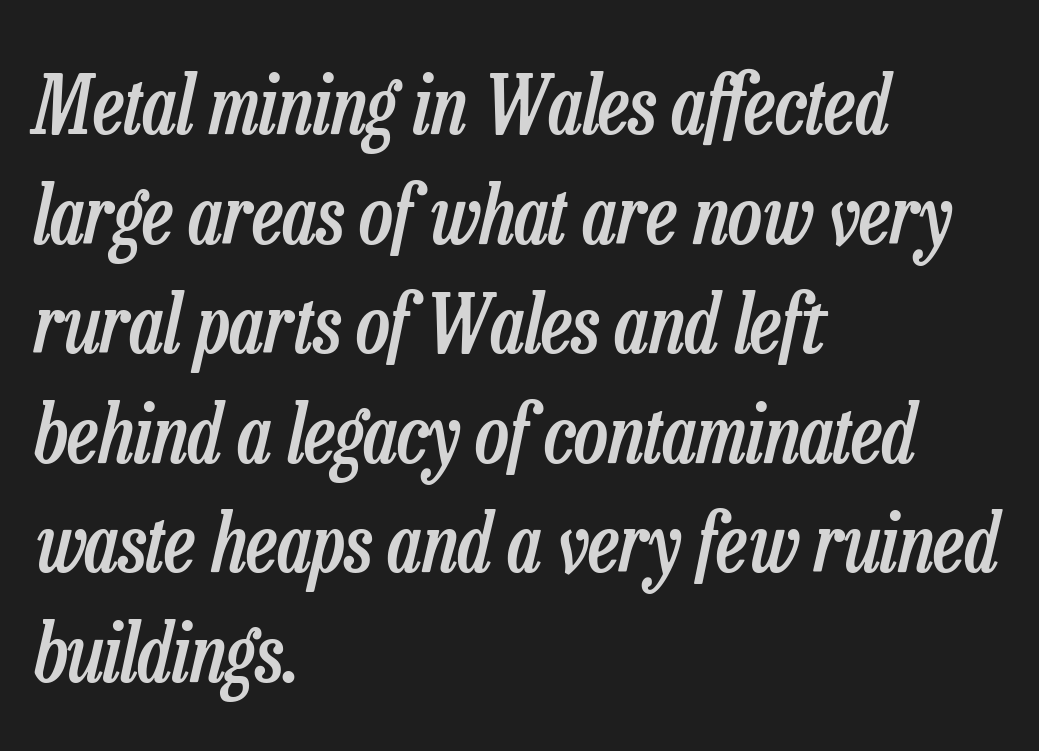
{"italic": "yes", "lean": "right", "slant_degrees": 13, "bold": "semi", "weight": "semibold", "width": "condensed", "stroke_contrast": "low", "x_height": "medium", "monospaced": "no", "underline": "no", "align": "left", "line_spacing": "normal", "line_spacing_ratio": 1.37, "letter_spacing": "normal", "letter_spacing_em": 0.0, "glyph_px": 80}
